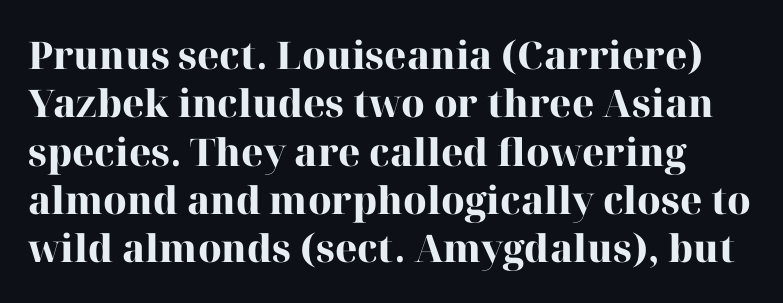
The strip under each line holds only bare page. This sample has the flowing, uneven cadence of proportional lettering. Classification — serif. As a designer I'd log this as weight 700, bold.
